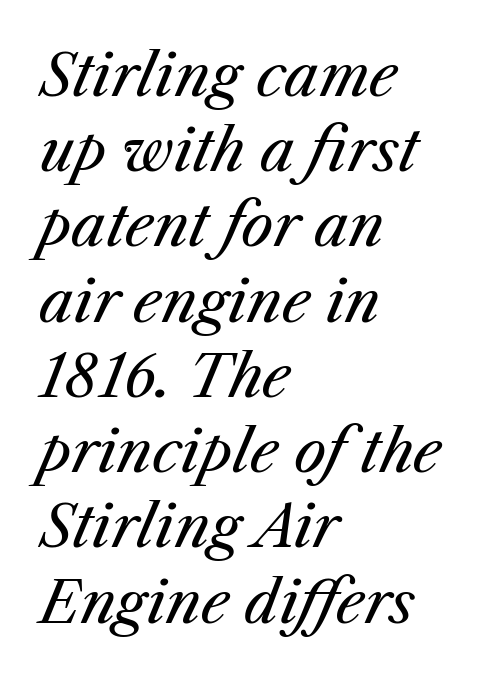
Q: Is the text bold? A: No.
Q: Is the text italic (slanted)? A: Yes, it leans right by about 25 degrees.
Q: Is the text underlined? A: No.
Q: How is the paragraph aligned? A: Left-aligned.
Q: Is the spacing between letters normal or unusually wide? A: Normal.
Q: Is the spacing between lines tight, normal or loose? A: Normal.
Q: Width (condensed, normal, or wide)? A: Normal.
Q: Stroke contrast? A: Medium.
Q: x-height? A: Medium.
Q: Monospaced? A: No.
